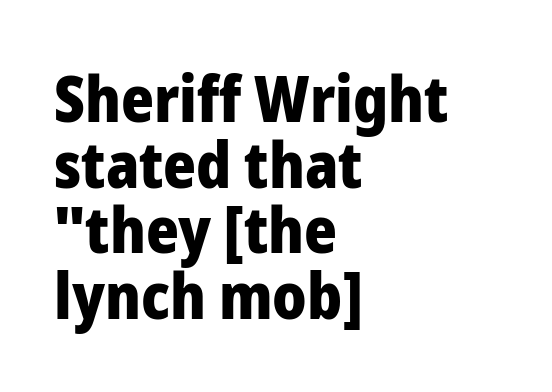
The image shows 63 px heavy sans-serif type, upright; set left-aligned, tight line spacing (1.04x), normal letter spacing, not underlined; low stroke contrast and a medium x-height.
